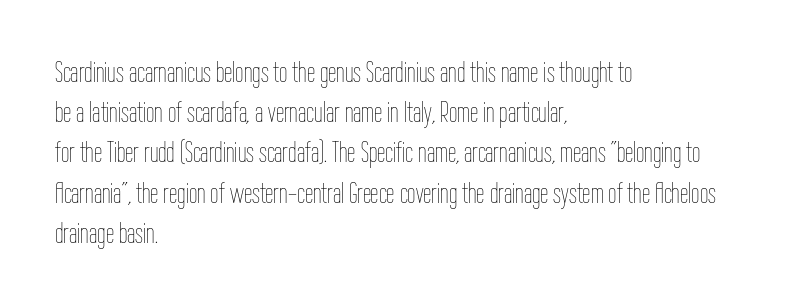
Q: Is the text bold? A: No.
Q: Is the text italic (slanted)? A: No, it is upright.
Q: Is the text underlined? A: No.
Q: How is the paragraph aligned? A: Left-aligned.
Q: Is the spacing between letters normal or unusually wide? A: Normal.
Q: Is the spacing between lines tight, normal or loose? A: Normal.
Q: Width (condensed, normal, or wide)? A: Condensed.
Q: Stroke contrast? A: Low.
Q: x-height? A: Medium.
Q: Monospaced? A: No.
